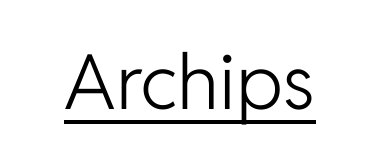
The image shows 76 px light sans-serif type, upright; set normal letter spacing, underlined; low stroke contrast and a medium x-height.
